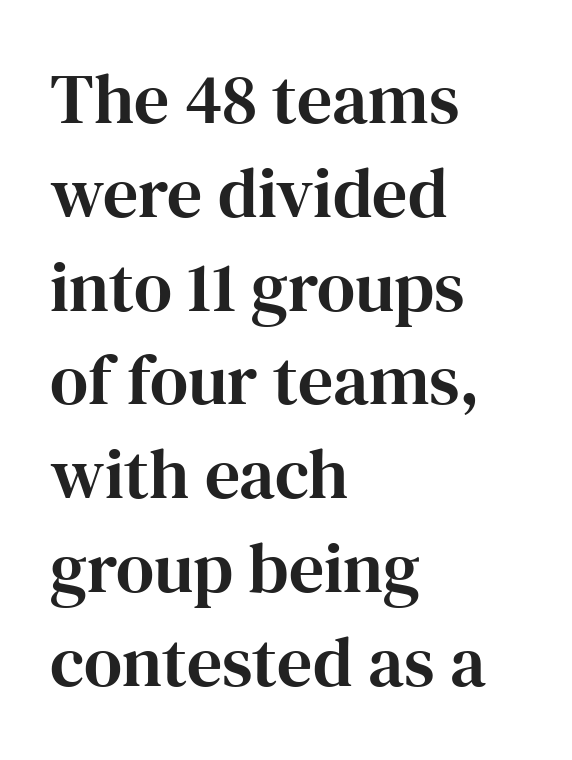
{"serif": "yes", "italic": "no", "width": "normal", "stroke_contrast": "high", "x_height": "medium", "monospaced": "no", "underline": "no", "align": "left", "line_spacing": "normal", "line_spacing_ratio": 1.34, "letter_spacing": "normal", "letter_spacing_em": 0.0, "glyph_px": 70}
